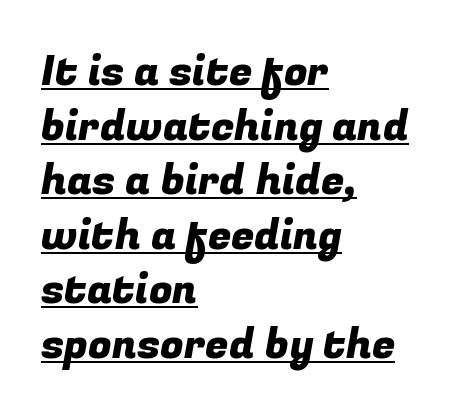
Q: Is the typeface a serif or a sans-serif typeface? A: Sans-serif.
Q: Is the text underlined? A: Yes.
Q: How is the paragraph aligned? A: Left-aligned.
Q: Is the spacing between letters normal or unusually wide? A: Normal.
Q: Is the spacing between lines tight, normal or loose? A: Normal.
Q: Width (condensed, normal, or wide)? A: Normal.
Q: Stroke contrast? A: Low.
Q: x-height? A: Medium.
Q: Monospaced? A: No.
